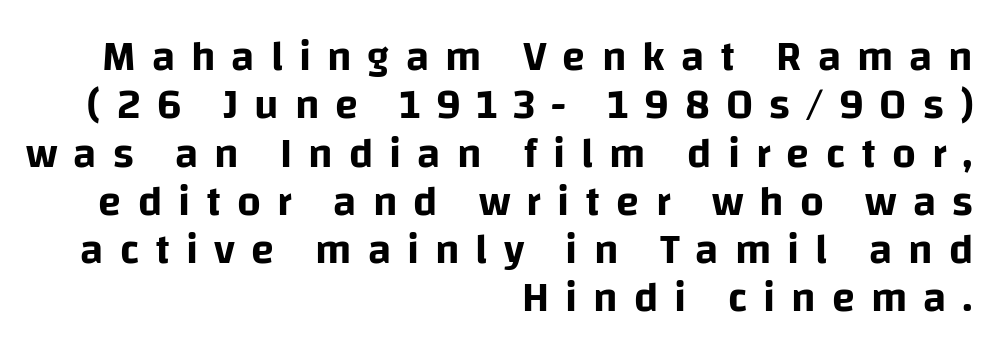
Q: Is the text italic (slanted)? A: No, it is upright.
Q: Is the typeface a serif or a sans-serif typeface? A: Sans-serif.
Q: Is the text underlined? A: No.
Q: How is the paragraph aligned? A: Right-aligned.
Q: Is the spacing between letters normal or unusually wide? A: Unusually wide.
Q: Is the spacing between lines tight, normal or loose? A: Tight.
Q: Width (condensed, normal, or wide)? A: Normal.
Q: Stroke contrast? A: Low.
Q: x-height? A: Large.
Q: Monospaced? A: No.
